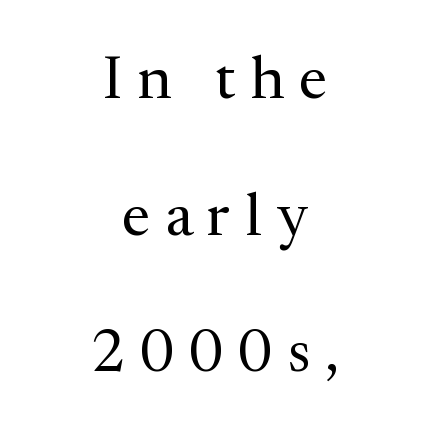
Q: Is the text bold? A: No.
Q: Is the text italic (slanted)? A: No, it is upright.
Q: Is the typeface a serif or a sans-serif typeface? A: Serif.
Q: Is the text underlined? A: No.
Q: How is the paragraph aligned? A: Centered.
Q: Is the spacing between letters normal or unusually wide? A: Unusually wide.
Q: Is the spacing between lines tight, normal or loose? A: Loose.
Q: Width (condensed, normal, or wide)? A: Normal.
Q: Stroke contrast? A: Medium.
Q: x-height? A: Medium.
Q: Monospaced? A: No.
